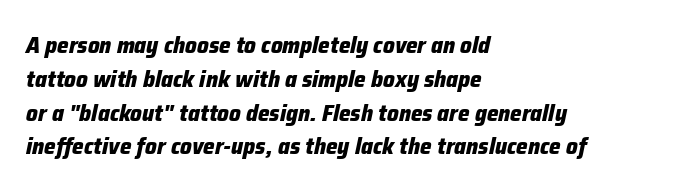
{"italic": "yes", "lean": "right", "slant_degrees": 12, "bold": "yes", "underline": "no", "align": "left", "line_spacing": "normal", "line_spacing_ratio": 1.47, "letter_spacing": "normal", "letter_spacing_em": 0.0, "glyph_px": 23}
